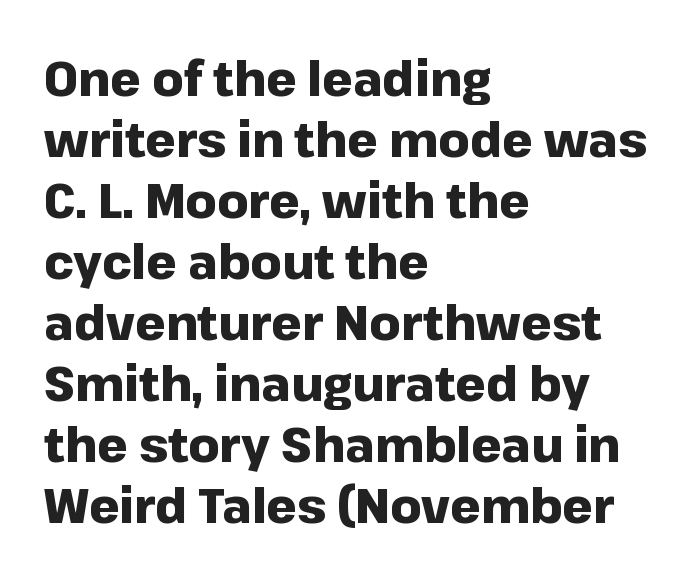
Q: Is the text bold? A: Yes.
Q: Is the text italic (slanted)? A: No, it is upright.
Q: Is the typeface a serif or a sans-serif typeface? A: Sans-serif.
Q: Is the text underlined? A: No.
Q: How is the paragraph aligned? A: Left-aligned.
Q: Is the spacing between letters normal or unusually wide? A: Normal.
Q: Is the spacing between lines tight, normal or loose? A: Normal.
Q: Width (condensed, normal, or wide)? A: Normal.
Q: Stroke contrast? A: Low.
Q: x-height? A: Medium.
Q: Monospaced? A: No.
